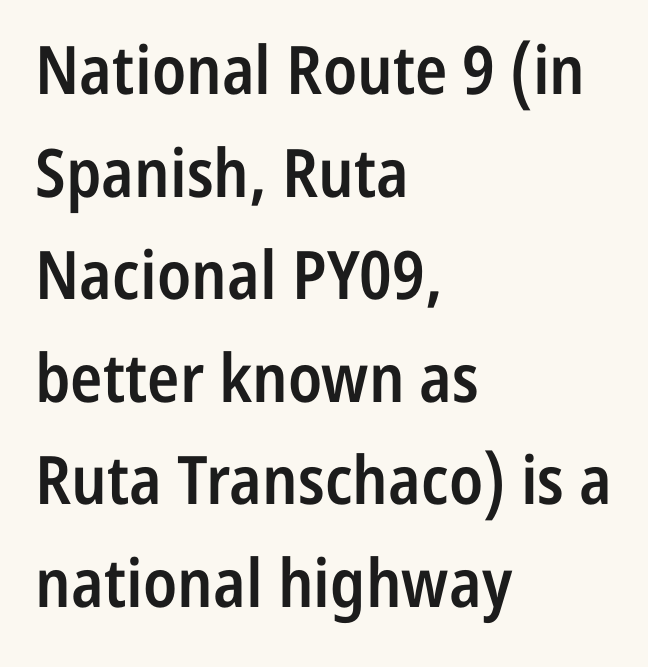
Q: Is the text bold? A: Semi-bold.
Q: Is the text italic (slanted)? A: No, it is upright.
Q: Is the typeface a serif or a sans-serif typeface? A: Sans-serif.
Q: Is the text underlined? A: No.
Q: How is the paragraph aligned? A: Left-aligned.
Q: Is the spacing between letters normal or unusually wide? A: Normal.
Q: Is the spacing between lines tight, normal or loose? A: Normal.
Q: Width (condensed, normal, or wide)? A: Condensed.
Q: Stroke contrast? A: Low.
Q: x-height? A: Medium.
Q: Monospaced? A: No.
